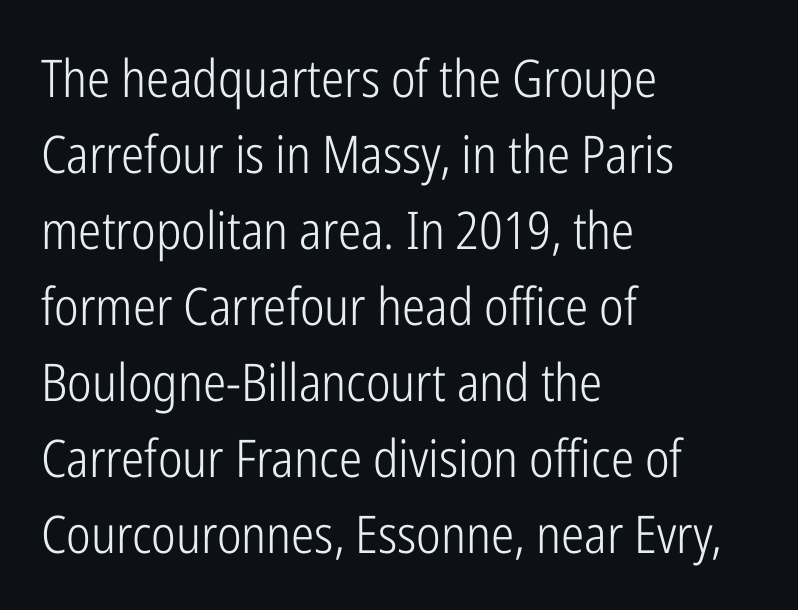
{"serif": "no", "italic": "no", "bold": "no", "weight": "light", "width": "condensed", "stroke_contrast": "low", "x_height": "medium", "monospaced": "no", "underline": "no", "align": "left", "line_spacing": "normal", "line_spacing_ratio": 1.46, "letter_spacing": "normal", "letter_spacing_em": 0.0, "glyph_px": 52}
